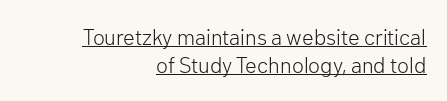
{"italic": "no", "bold": "no", "underline": "yes", "align": "right", "line_spacing": "normal", "line_spacing_ratio": 1.28, "letter_spacing": "normal", "letter_spacing_em": 0.0, "glyph_px": 22}
